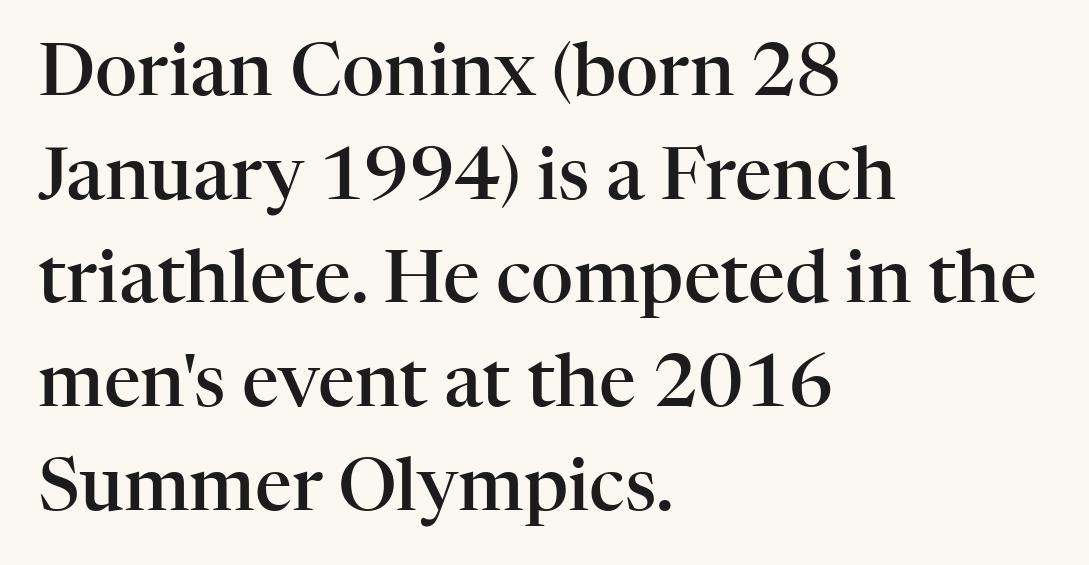
The rendering keeps characters at their native spacing. Emphasis by weight is partial: semibold. Each line starts at the same left margin while the right side varies. A typesetter would call this leading conventional body-copy spacing. Clear beneath every line of the passage. Typographically, this falls in the serif category.
